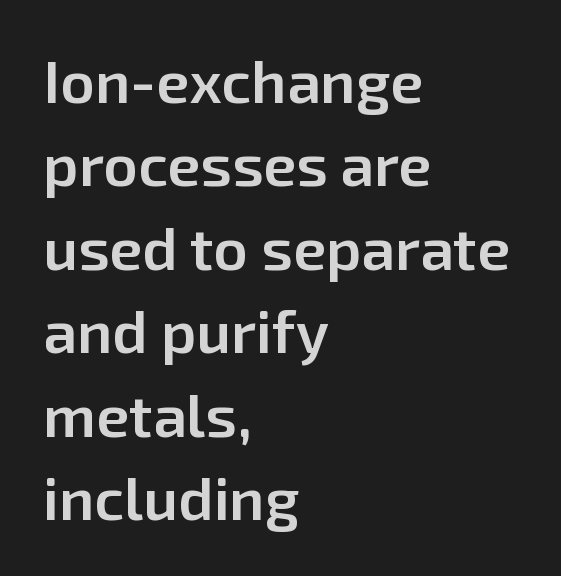
Q: Is the text bold? A: Semi-bold.
Q: Is the text italic (slanted)? A: No, it is upright.
Q: Is the typeface a serif or a sans-serif typeface? A: Sans-serif.
Q: Is the text underlined? A: No.
Q: How is the paragraph aligned? A: Left-aligned.
Q: Is the spacing between letters normal or unusually wide? A: Normal.
Q: Is the spacing between lines tight, normal or loose? A: Normal.
Q: Width (condensed, normal, or wide)? A: Normal.
Q: Stroke contrast? A: Low.
Q: x-height? A: Medium.
Q: Monospaced? A: No.
